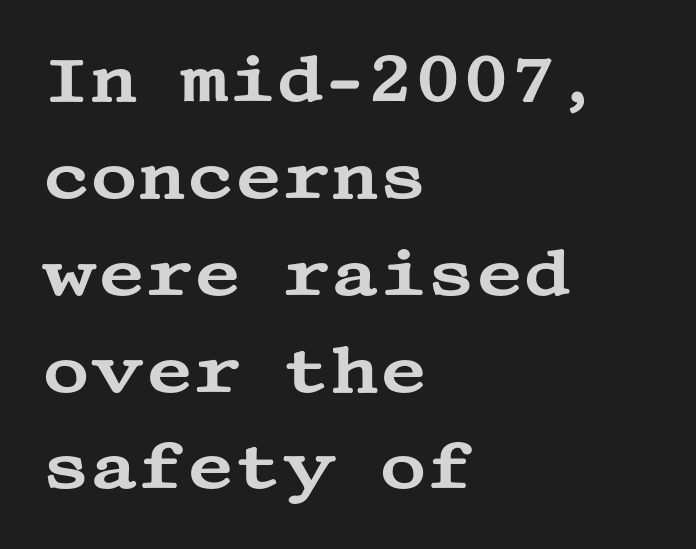
The image shows 65 px wide serif type, upright; set left-aligned, normal line spacing (1.49x), normal letter spacing, not underlined; medium stroke contrast and a large x-height.
